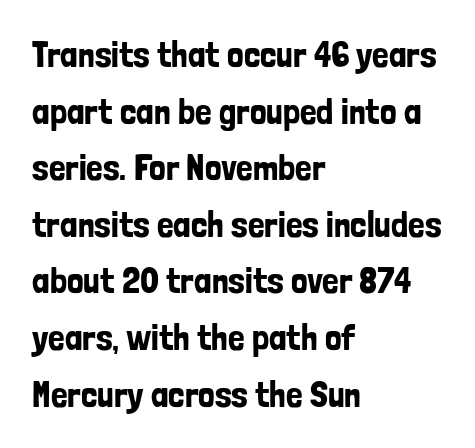
The image shows 37 px condensed sans-serif type, upright; set left-aligned, normal line spacing (1.53x), normal letter spacing, not underlined; low stroke contrast and a medium x-height.
